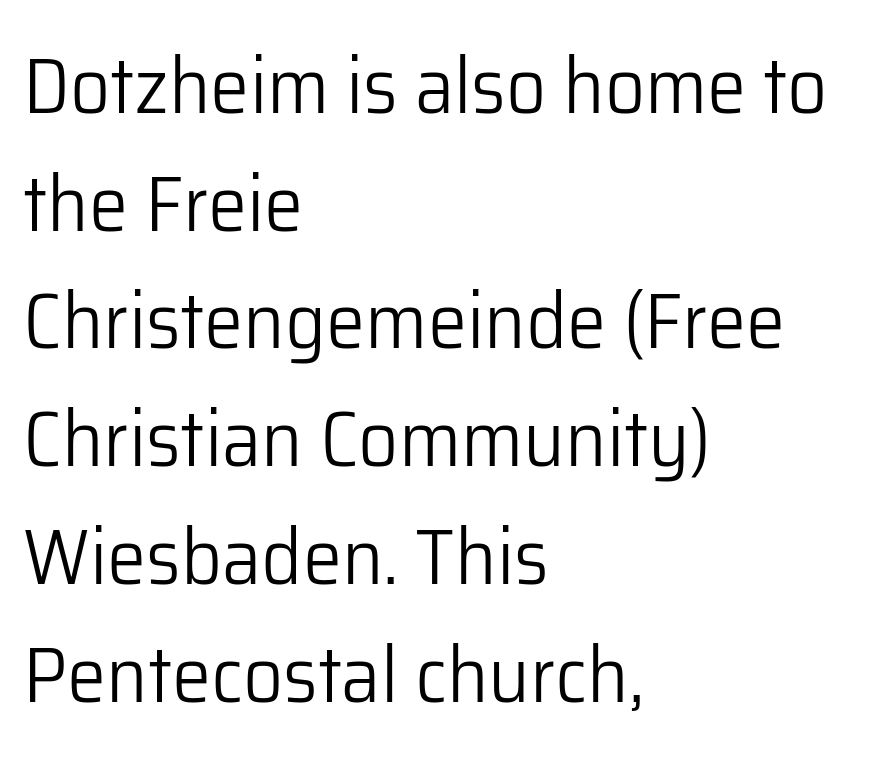
Q: Is the text bold? A: No.
Q: Is the text italic (slanted)? A: No, it is upright.
Q: Is the typeface a serif or a sans-serif typeface? A: Sans-serif.
Q: Is the text underlined? A: No.
Q: How is the paragraph aligned? A: Left-aligned.
Q: Is the spacing between letters normal or unusually wide? A: Normal.
Q: Is the spacing between lines tight, normal or loose? A: Normal.
Q: Width (condensed, normal, or wide)? A: Normal.
Q: Stroke contrast? A: Low.
Q: x-height? A: Medium.
Q: Monospaced? A: No.
